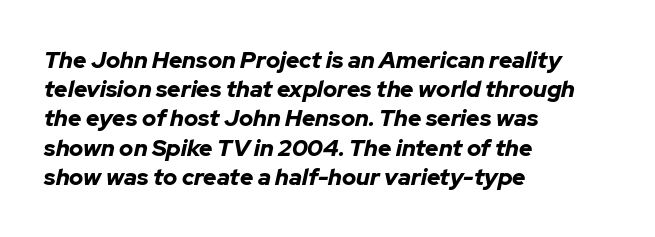
Q: Is the text bold? A: Yes.
Q: Is the text italic (slanted)? A: Yes, it leans right by about 12 degrees.
Q: Is the text underlined? A: No.
Q: How is the paragraph aligned? A: Left-aligned.
Q: Is the spacing between letters normal or unusually wide? A: Normal.
Q: Is the spacing between lines tight, normal or loose? A: Normal.
